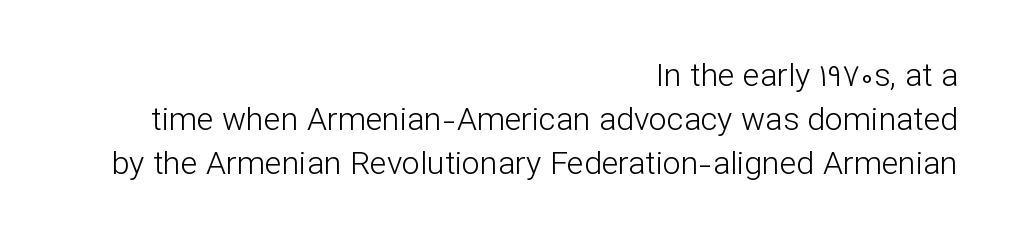
The area under the type is left untouched. The lettering holds an erect, upright posture throughout. These lines are rendered in a variable-pitch font. Whoever set this chose a conventional vertical rhythm.
